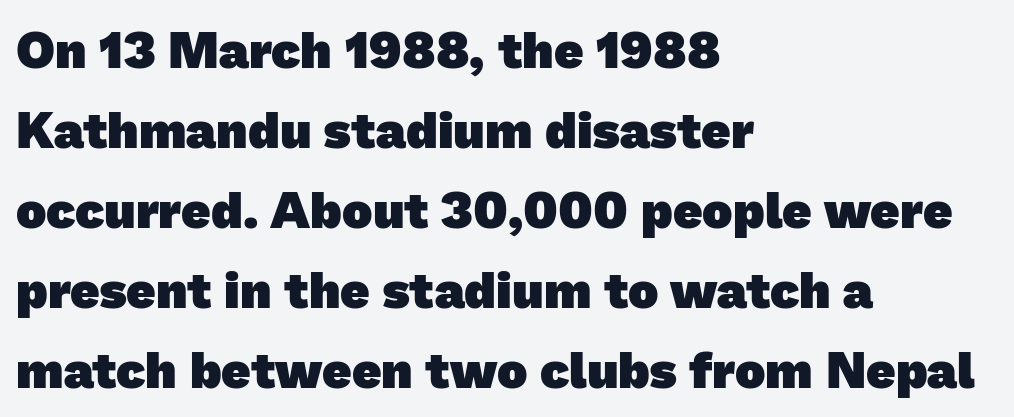
Q: Is the text bold? A: Yes.
Q: Is the typeface a serif or a sans-serif typeface? A: Sans-serif.
Q: Is the text underlined? A: No.
Q: How is the paragraph aligned? A: Left-aligned.
Q: Is the spacing between letters normal or unusually wide? A: Normal.
Q: Is the spacing between lines tight, normal or loose? A: Normal.
Q: Width (condensed, normal, or wide)? A: Normal.
Q: Stroke contrast? A: Low.
Q: x-height? A: Medium.
Q: Monospaced? A: No.
